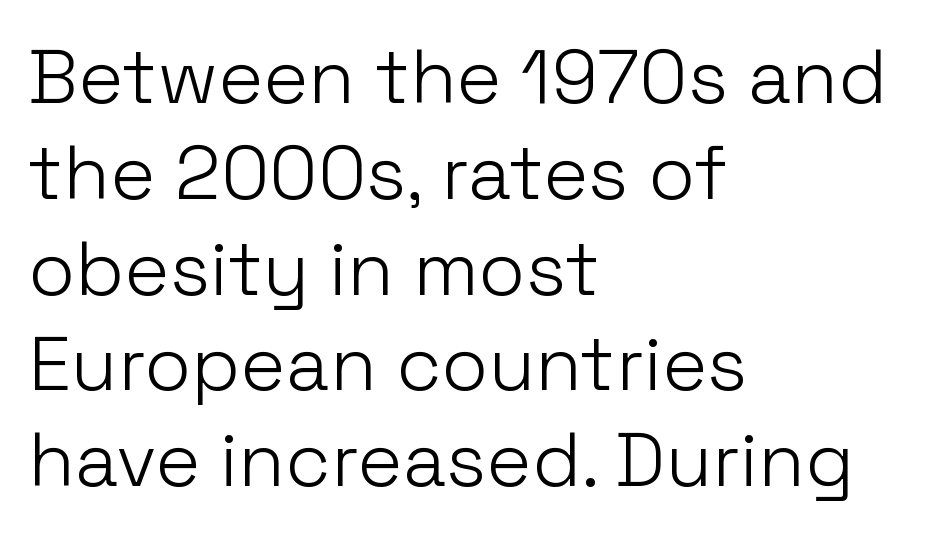
What kind of face is this? One without serifs — a sans. You can tell it's not italic because the verticals are truly vertical. In terms of leading, this rendering sits right in the middle. The passage shown is typed in a proportional face where columns would drift. The paragraph has a hard left edge and a soft right edge.
